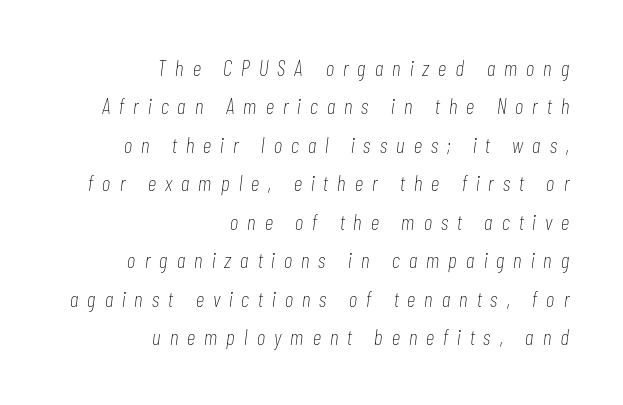
Posture: slanted. Characters follow at a spacing far wider than the type designer built in. Reading down the block, your eye finds every line finishing at a fixed right position. The typeface has the unassuming heft of standard copy or less.
